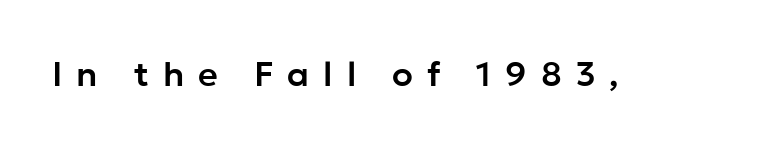
The image shows 34 px sans-serif type, upright; set unusually wide letter spacing (+0.41 em), not underlined; low stroke contrast and a medium x-height.
